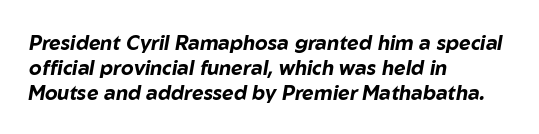
The whole block is typeset with a tilt. In terms of weight, the rendering is a true, heavy bold. Is the block centered? No — it sits flush against the left margin. Standard letterfit; no display-style spreading of the glyphs. Bare-footed words on every line.
